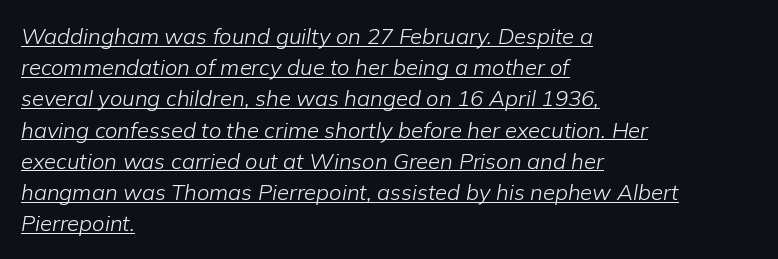
The image shows 22 px text type, italic (leaning right); set left-aligned, normal line spacing (1.42x), normal letter spacing, underlined.
